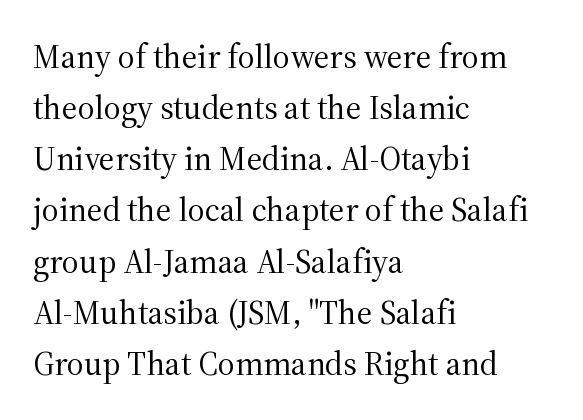
The leading is moderate, giving the passage an even texture. Nobody drew a line under any word here. Character widths vary here, with narrow letters taking less room than wide ones. The characters display serif detailing at their extremities.
